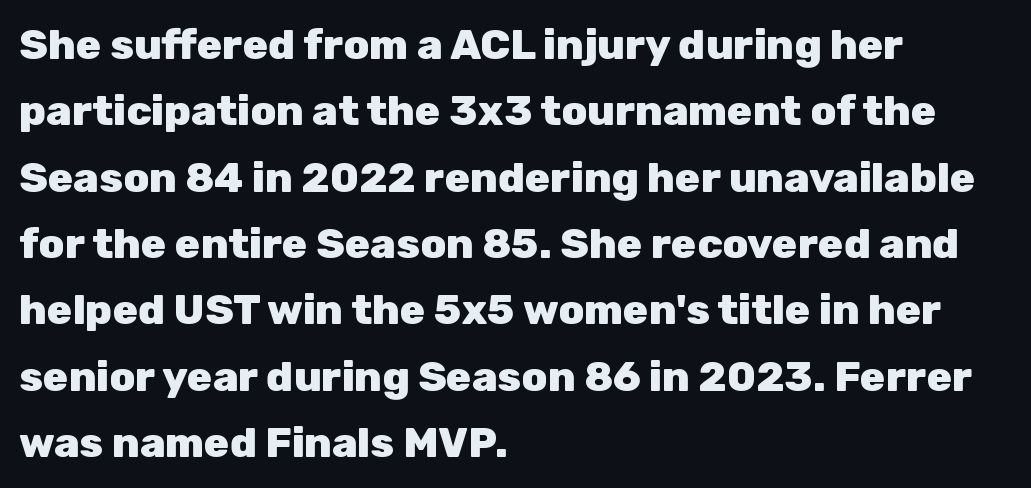
The image shows 42 px heavy sans-serif type, upright; set left-aligned, normal line spacing (1.58x), normal letter spacing, not underlined; low stroke contrast and a medium x-height.
